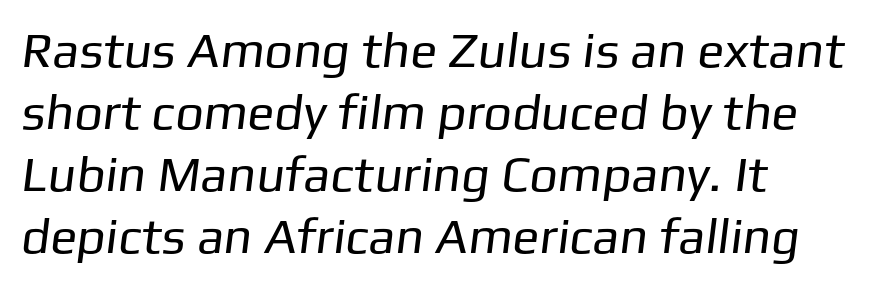
The image shows 50 px regular-weight sans-serif type; set left-aligned, line spacing 1.24x, normal letter spacing, not underlined; low stroke contrast and a medium x-height.
